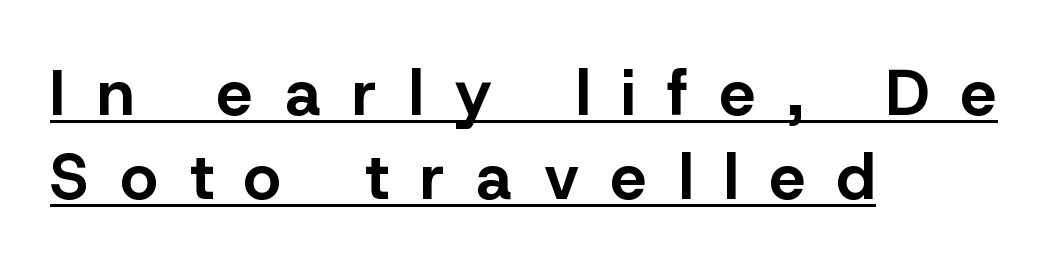
The image shows 64 px bold sans-serif type, upright; set left-aligned, normal line spacing (1.31x), unusually wide letter spacing (+0.5 em), underlined; low stroke contrast and a medium x-height.
